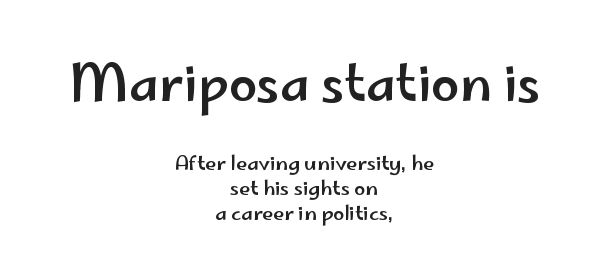
The image shows 51 px wide sans-serif type, upright; set centered, line spacing 1.24x, normal letter spacing, not underlined; the first (top) block is 2.55x larger; low stroke contrast and a small x-height.
